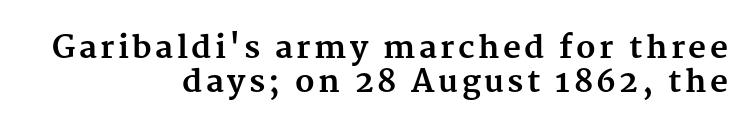
Q: Is the text bold? A: Yes.
Q: Is the text italic (slanted)? A: No, it is upright.
Q: Is the typeface a serif or a sans-serif typeface? A: Serif.
Q: Is the text underlined? A: No.
Q: How is the paragraph aligned? A: Right-aligned.
Q: Is the spacing between lines tight, normal or loose? A: Tight.
Q: Width (condensed, normal, or wide)? A: Normal.
Q: Stroke contrast? A: Medium.
Q: x-height? A: Medium.
Q: Monospaced? A: No.
